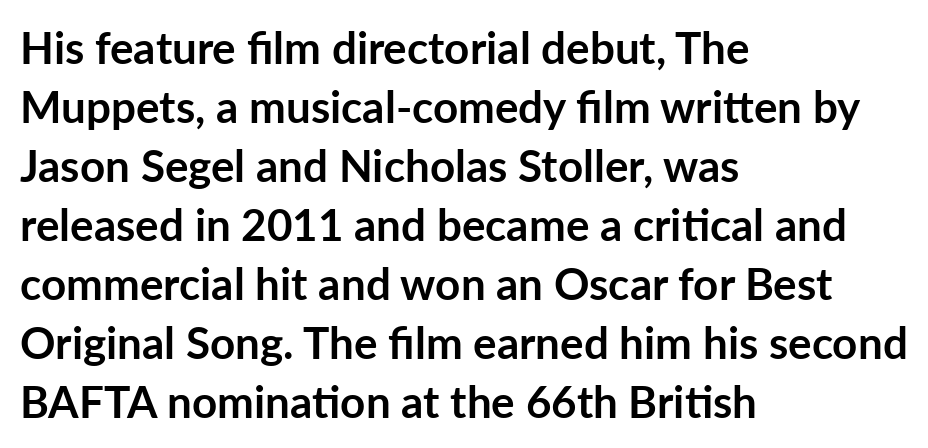
{"serif": "no", "italic": "no", "bold": "yes", "weight": "semibold", "width": "normal", "stroke_contrast": "low", "x_height": "medium", "monospaced": "no", "underline": "no", "align": "left", "line_spacing": "normal", "line_spacing_ratio": 1.34, "letter_spacing": "normal", "letter_spacing_em": 0.0, "glyph_px": 44}
